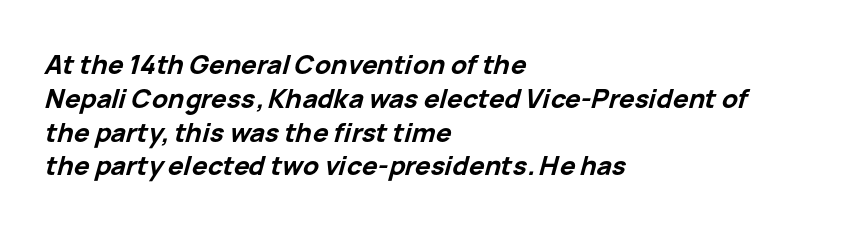
The image shows 26 px bold type, italic (leaning right); set left-aligned, normal line spacing (1.3x), normal letter spacing, not underlined.
